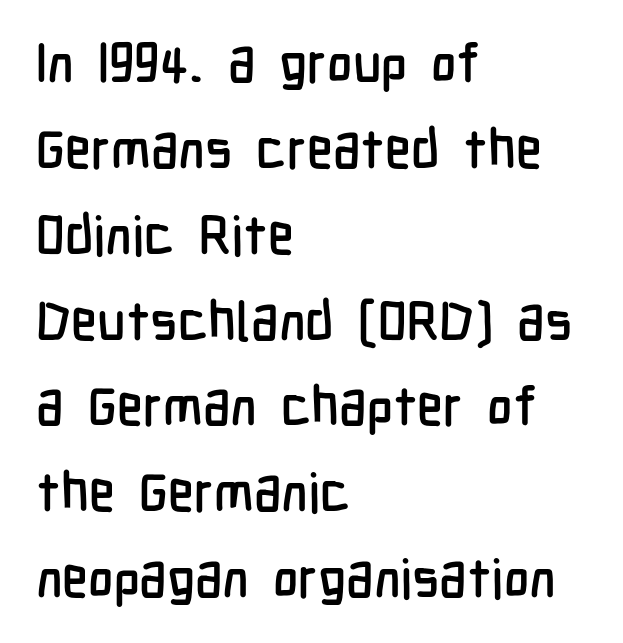
The image shows 54 px condensed sans-serif type, upright; set left-aligned, normal line spacing (1.59x), normal letter spacing, not underlined; low stroke contrast and a medium x-height.
